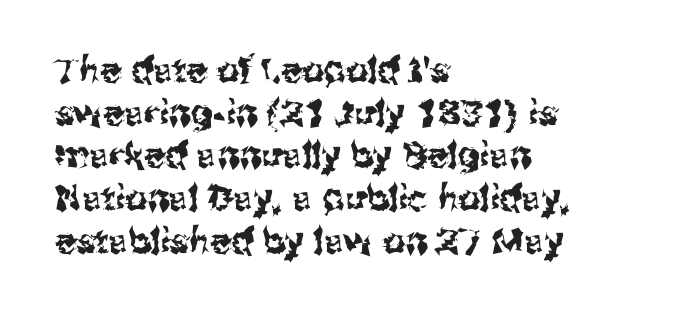
{"serif": "no", "italic": "no", "width": "normal", "stroke_contrast": "medium", "x_height": "medium", "monospaced": "no", "underline": "no", "align": "left", "line_spacing_ratio": 1.22, "letter_spacing": "normal", "letter_spacing_em": 0.0, "glyph_px": 35}
